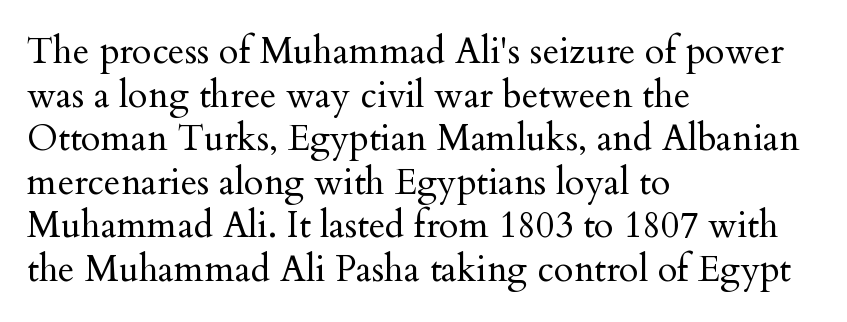
Students, note that the glyphs here touch the page at normal intervals. Spacing verdict: proportional, widths tailored to each character. The passage shown is not underscored anywhere. Serifs: yes, visible at the terminals of the letterforms. The lines are quadded left.
